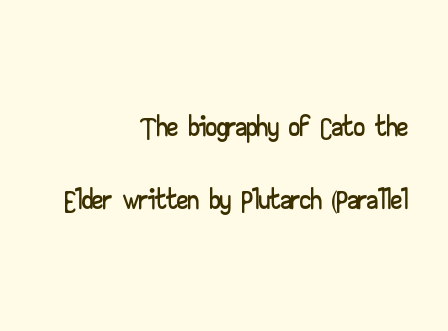
Do the characters align in a grid? No, the font is proportional. What stands out about the letter spacing? Nothing — it is the standard amount. A typesetter would mark this as roman, not italic. The space directly below the letters is spotless. This sample keeps an unexceptional amount of space between lines.
